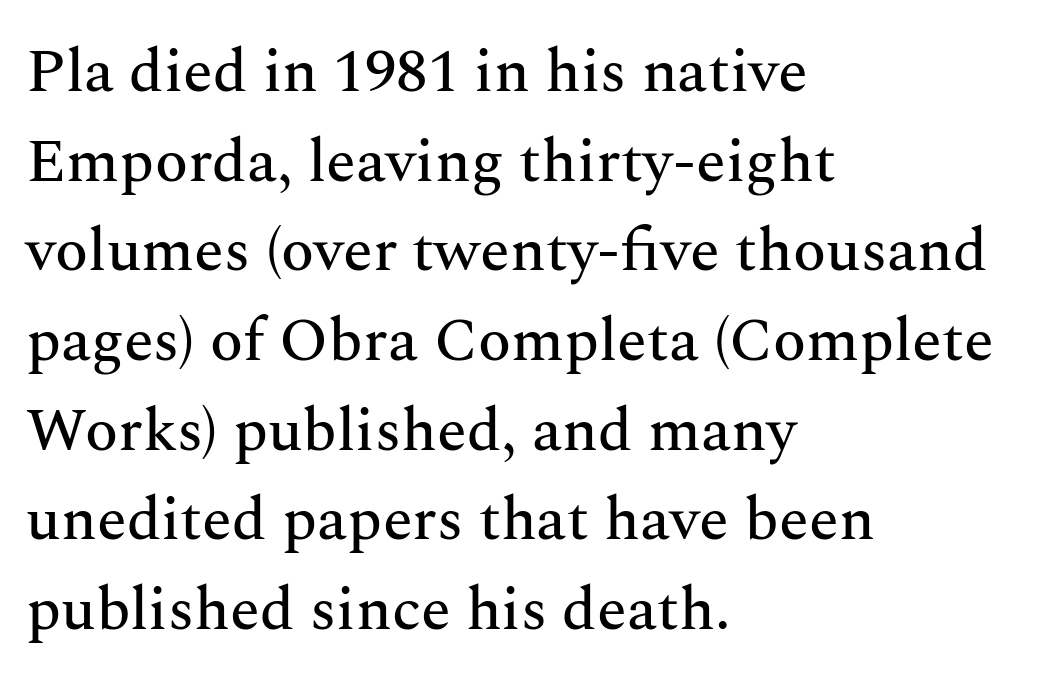
Q: Is the text italic (slanted)? A: No, it is upright.
Q: Is the typeface a serif or a sans-serif typeface? A: Serif.
Q: Is the text underlined? A: No.
Q: How is the paragraph aligned? A: Left-aligned.
Q: Is the spacing between letters normal or unusually wide? A: Normal.
Q: Is the spacing between lines tight, normal or loose? A: Normal.
Q: Width (condensed, normal, or wide)? A: Normal.
Q: Stroke contrast? A: Medium.
Q: x-height? A: Medium.
Q: Monospaced? A: No.
